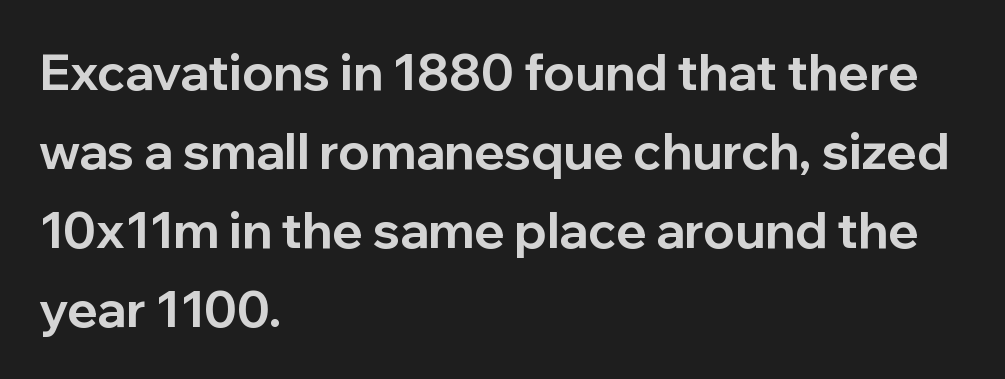
Q: Is the text bold? A: Yes.
Q: Is the text italic (slanted)? A: No, it is upright.
Q: Is the typeface a serif or a sans-serif typeface? A: Sans-serif.
Q: Is the text underlined? A: No.
Q: How is the paragraph aligned? A: Left-aligned.
Q: Is the spacing between letters normal or unusually wide? A: Normal.
Q: Is the spacing between lines tight, normal or loose? A: Normal.
Q: Width (condensed, normal, or wide)? A: Normal.
Q: Stroke contrast? A: Low.
Q: x-height? A: Medium.
Q: Monospaced? A: No.
